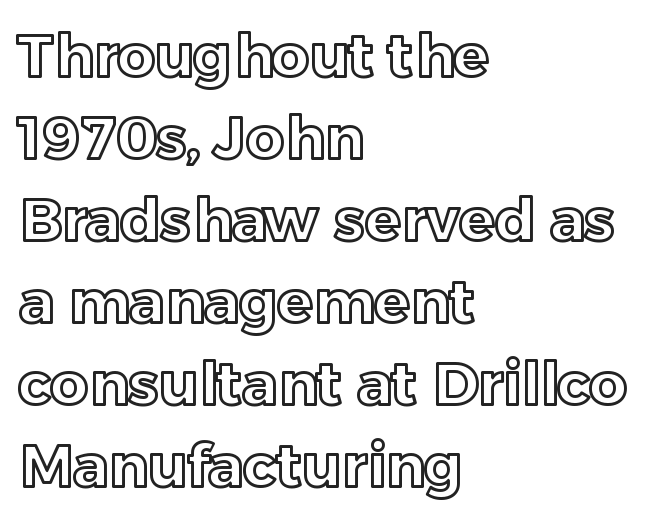
Honestly, the letter spacing is just normal — you wouldn't notice it. This sample has the flowing, uneven cadence of proportional lettering. Vertical spacing — default. Italic? Not at all — the glyphs are vertical.
